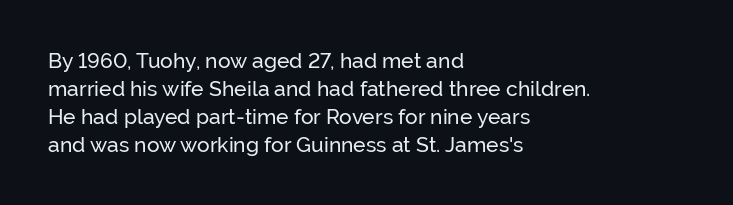
Q: Is the text italic (slanted)? A: No, it is upright.
Q: Is the text underlined? A: No.
Q: How is the paragraph aligned? A: Left-aligned.
Q: Is the spacing between letters normal or unusually wide? A: Normal.
Q: Is the spacing between lines tight, normal or loose? A: Normal.
